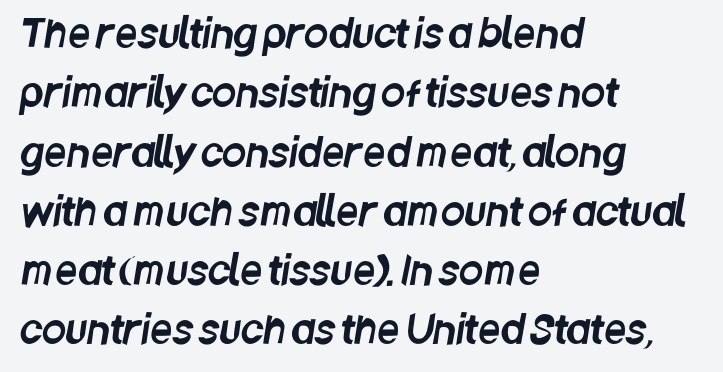
{"serif": "no", "width": "condensed", "stroke_contrast": "low", "x_height": "large", "monospaced": "no", "underline": "no", "align": "left", "line_spacing": "normal", "line_spacing_ratio": 1.52, "letter_spacing": "normal", "letter_spacing_em": 0.0, "glyph_px": 39}
